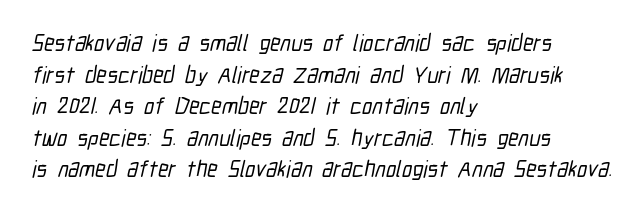
The image shows 23 px text type; set left-aligned, normal line spacing (1.37x), normal letter spacing, not underlined.
